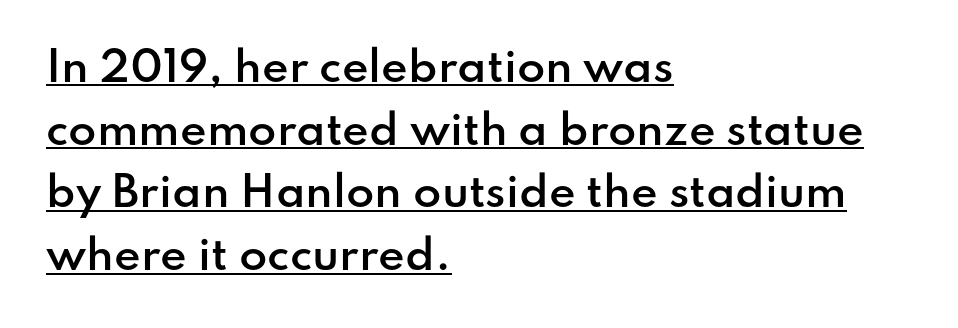
{"serif": "no", "italic": "no", "bold": "semi", "weight": "semibold", "width": "normal", "stroke_contrast": "low", "x_height": "small", "monospaced": "no", "underline": "yes", "align": "left", "line_spacing": "normal", "line_spacing_ratio": 1.53, "letter_spacing": "normal", "letter_spacing_em": 0.0, "glyph_px": 41}
